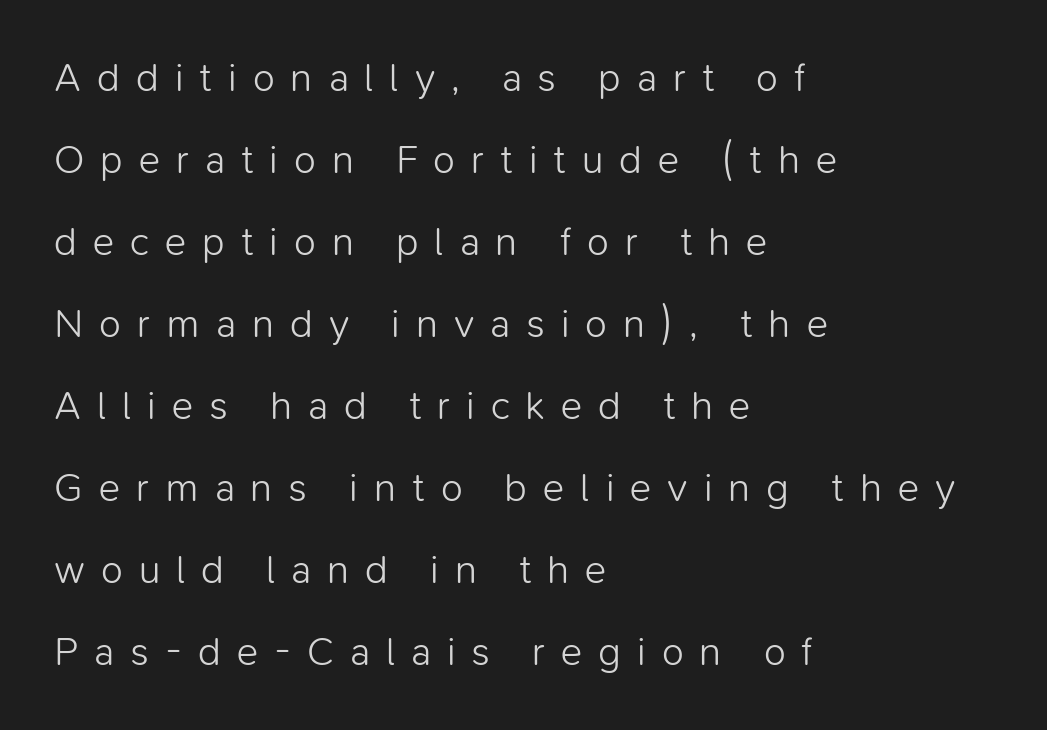
Check where the strokes stop: nothing finishes them off — pure sans. Line spacing here is loose. The line texture is sparse and dotted thanks to wide tracking. The setting favours the left margin, as ordinary paragraphs usually do.
